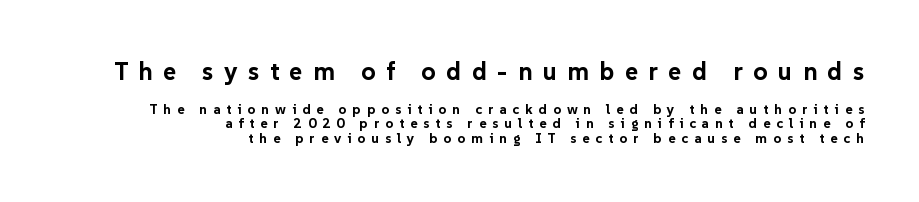
One-word summary of the alignment: right. Rule under the text: the space is simply empty. Notice how thick the strokes are: this is what a full bold looks like. Does extra space separate the letters? Yes, quite a lot of it. The earlier block is typeset at a bigger size than the later block.
